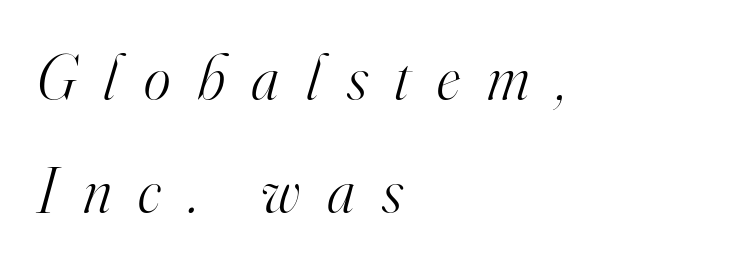
Q: Is the text bold? A: No.
Q: Is the text italic (slanted)? A: Yes, it leans right by about 16 degrees.
Q: Is the typeface a serif or a sans-serif typeface? A: Serif.
Q: Is the text underlined? A: No.
Q: How is the paragraph aligned? A: Left-aligned.
Q: Is the spacing between letters normal or unusually wide? A: Unusually wide.
Q: Width (condensed, normal, or wide)? A: Normal.
Q: Stroke contrast? A: High.
Q: x-height? A: Small.
Q: Monospaced? A: No.
